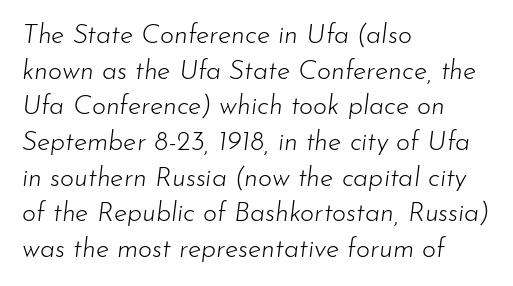
The image shows 27 px text type, italic (leaning right); set left-aligned, normal line spacing (1.32x), normal letter spacing, not underlined.
